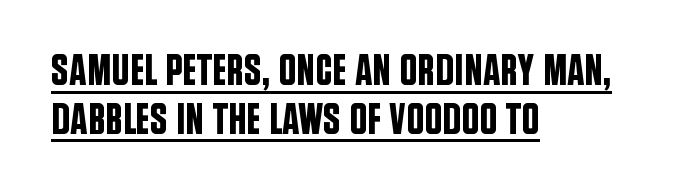
Q: Is the text italic (slanted)? A: No, it is upright.
Q: Is the typeface a serif or a sans-serif typeface? A: Sans-serif.
Q: Is the text underlined? A: Yes.
Q: How is the paragraph aligned? A: Left-aligned.
Q: Is the spacing between letters normal or unusually wide? A: Normal.
Q: Is the spacing between lines tight, normal or loose? A: Tight.
Q: Width (condensed, normal, or wide)? A: Condensed.
Q: Stroke contrast? A: Low.
Q: x-height? A: Large.
Q: Monospaced? A: No.
